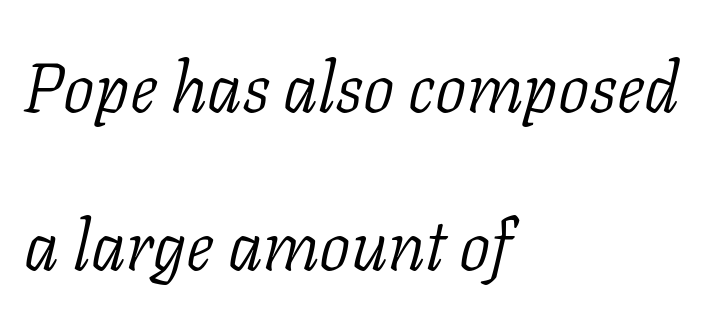
The image shows 70 px light serif type, italic (leaning right); set left-aligned, loose line spacing (2.26x), normal letter spacing, not underlined; low stroke contrast and a medium x-height.
